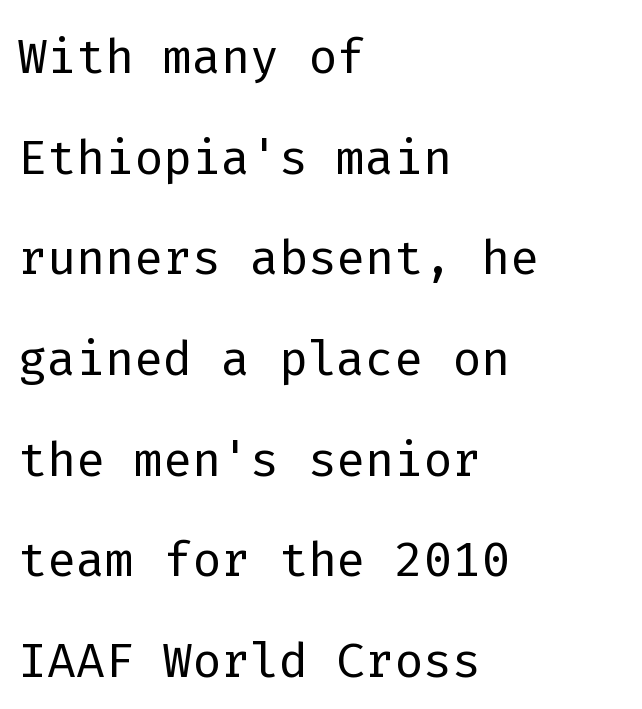
Leftover space on each line is placed entirely after the last word. Has an underline been added? It has not. Leading matches the norm, producing a regular column. Short note: letters normally spaced.
